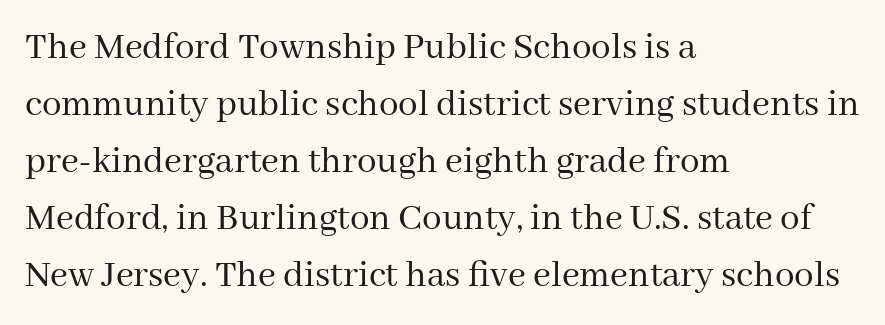
{"serif": "yes", "italic": "no", "bold": "no", "weight": "regular", "width": "normal", "stroke_contrast": "medium", "x_height": "medium", "monospaced": "no", "underline": "no", "align": "left", "line_spacing": "normal", "line_spacing_ratio": 1.46, "letter_spacing": "normal", "letter_spacing_em": 0.0, "glyph_px": 39}
